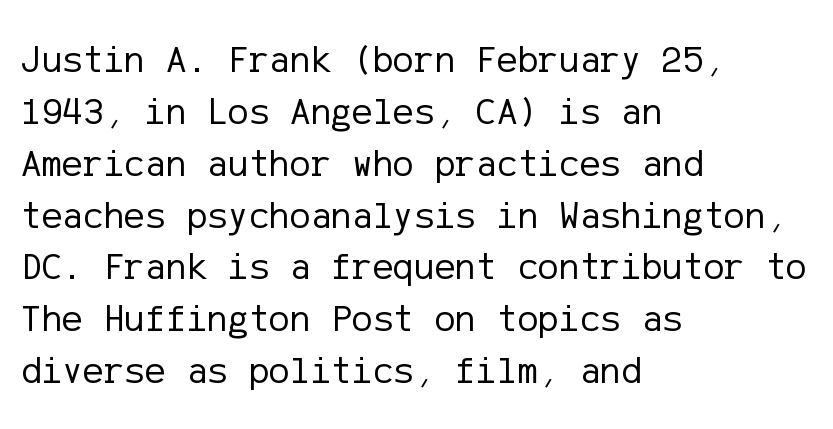
The horizontal fit of the characters is conventional and even. The space between consecutive lines is moderate. Posture: upright roman. The font family rendered here belongs to the sans-serif group. Horizontal alignment here is leftward, the default for most running prose. The cut favours lightness, reaching ordinary text weight at its darkest.
